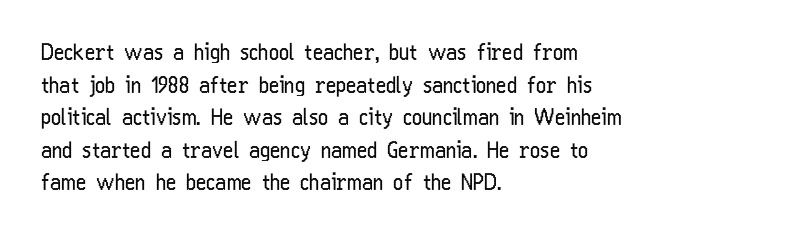
Q: Is the text bold? A: No.
Q: Is the text italic (slanted)? A: No, it is upright.
Q: Is the text underlined? A: No.
Q: How is the paragraph aligned? A: Left-aligned.
Q: Is the spacing between letters normal or unusually wide? A: Normal.
Q: Is the spacing between lines tight, normal or loose? A: Normal.
